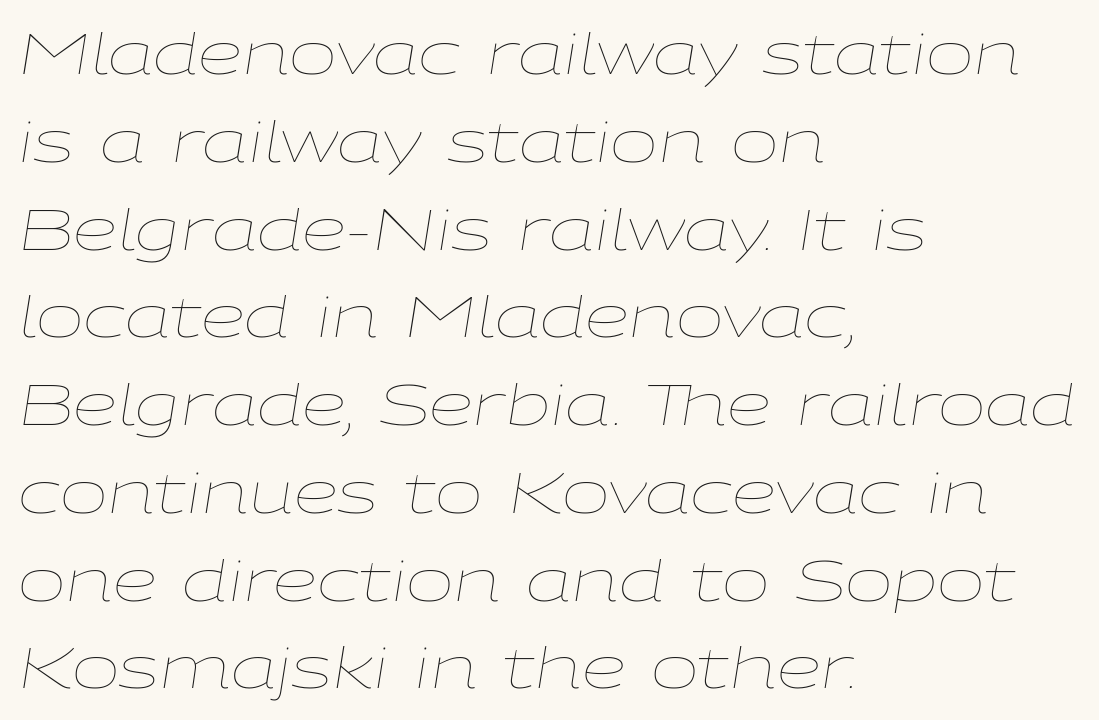
The image shows 57 px thin, wide type, italic (leaning right); set left-aligned, normal line spacing (1.54x), normal letter spacing, not underlined; low stroke contrast and a medium x-height.
